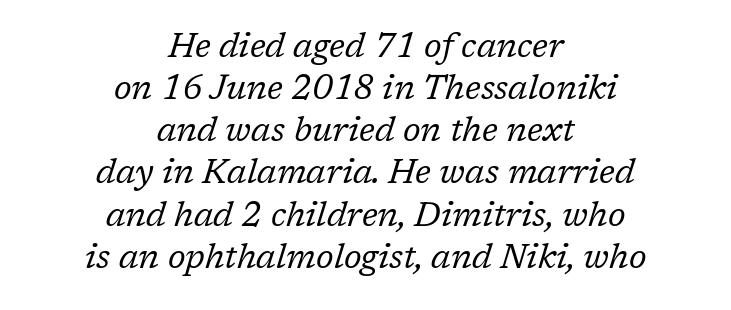
Q: Is the text bold? A: No.
Q: Is the text italic (slanted)? A: Yes, it leans right by about 17 degrees.
Q: Is the typeface a serif or a sans-serif typeface? A: Serif.
Q: Is the text underlined? A: No.
Q: How is the paragraph aligned? A: Centered.
Q: Is the spacing between letters normal or unusually wide? A: Normal.
Q: Width (condensed, normal, or wide)? A: Normal.
Q: Stroke contrast? A: Low.
Q: x-height? A: Medium.
Q: Monospaced? A: No.
